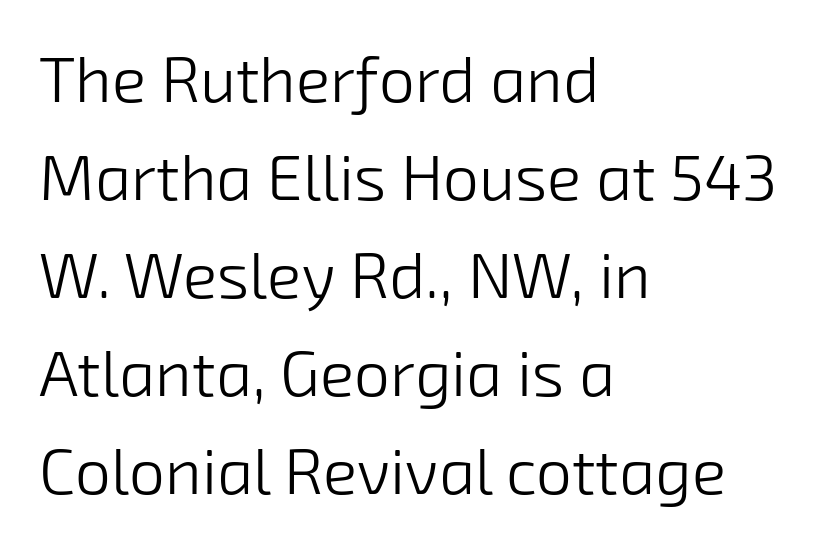
Q: Is the text bold? A: No.
Q: Is the typeface a serif or a sans-serif typeface? A: Sans-serif.
Q: Is the text underlined? A: No.
Q: How is the paragraph aligned? A: Left-aligned.
Q: Is the spacing between letters normal or unusually wide? A: Normal.
Q: Is the spacing between lines tight, normal or loose? A: Normal.
Q: Width (condensed, normal, or wide)? A: Normal.
Q: Stroke contrast? A: Low.
Q: x-height? A: Medium.
Q: Monospaced? A: No.
